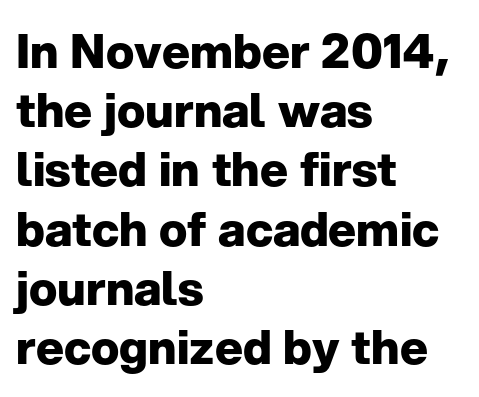
A clean baseline with only descenders dipping below it. Emphasis by weight is at full strength: bold. Looks like regular typesetting: each glyph gets only the width it needs. Teacher's note: observe the even left margin — that is flush-left alignment. It's the straight-up-and-down kind of type. The horizontal fit of the characters is conventional and even.
